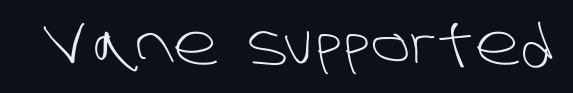
Q: Is the text bold? A: No.
Q: Is the typeface a serif or a sans-serif typeface? A: Sans-serif.
Q: Is the text underlined? A: No.
Q: Is the spacing between letters normal or unusually wide? A: Normal.
Q: Width (condensed, normal, or wide)? A: Normal.
Q: Stroke contrast? A: Low.
Q: x-height? A: Large.
Q: Monospaced? A: No.
